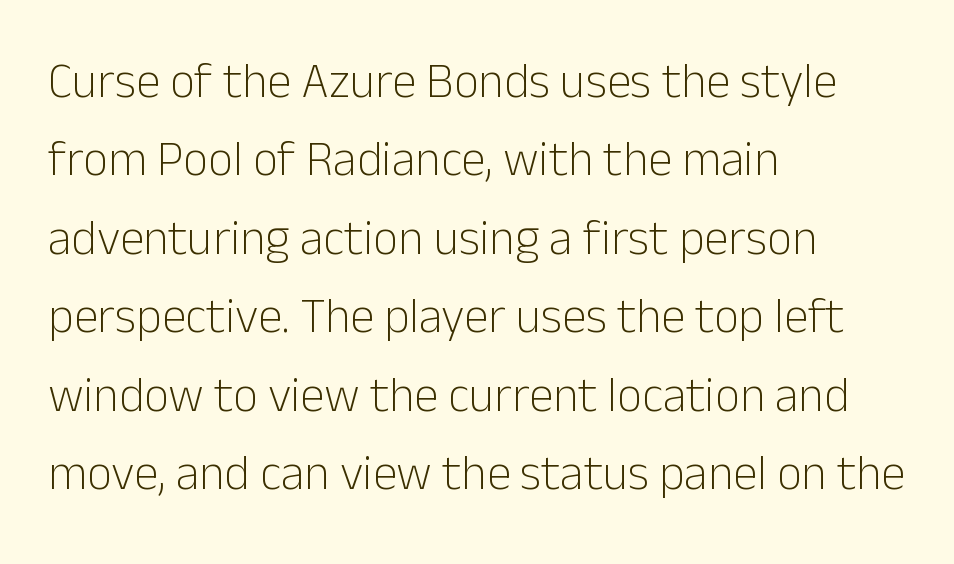
The image shows 49 px light sans-serif type, upright; set left-aligned, normal line spacing (1.6x), normal letter spacing, not underlined; low stroke contrast and a medium x-height.
